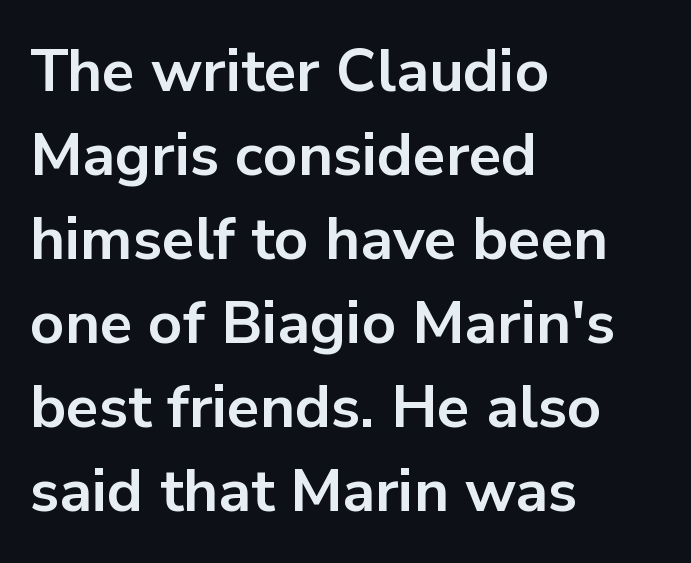
Q: Is the text bold? A: Yes.
Q: Is the text italic (slanted)? A: No, it is upright.
Q: Is the typeface a serif or a sans-serif typeface? A: Sans-serif.
Q: Is the text underlined? A: No.
Q: How is the paragraph aligned? A: Left-aligned.
Q: Is the spacing between letters normal or unusually wide? A: Normal.
Q: Is the spacing between lines tight, normal or loose? A: Normal.
Q: Width (condensed, normal, or wide)? A: Normal.
Q: Stroke contrast? A: Low.
Q: x-height? A: Medium.
Q: Monospaced? A: No.
